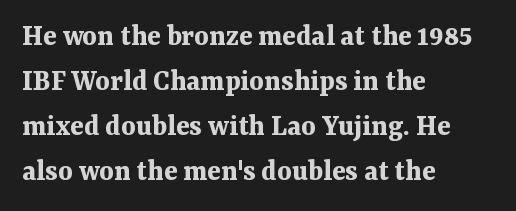
The image shows 31 px bold serif type, upright; set left-aligned, normal line spacing (1.45x), normal letter spacing, not underlined; medium stroke contrast and a medium x-height.
